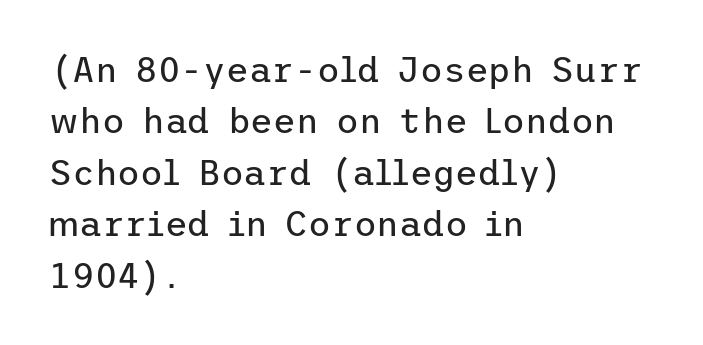
The image shows 35 px regular-weight sans-serif type, upright; set left-aligned, normal line spacing (1.47x), normal letter spacing, not underlined; low stroke contrast and a medium x-height.
